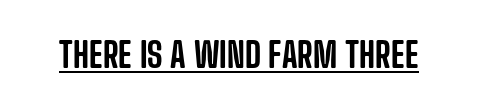
The image shows 35 px condensed sans-serif type, upright; set normal letter spacing, underlined; low stroke contrast and a large x-height.
